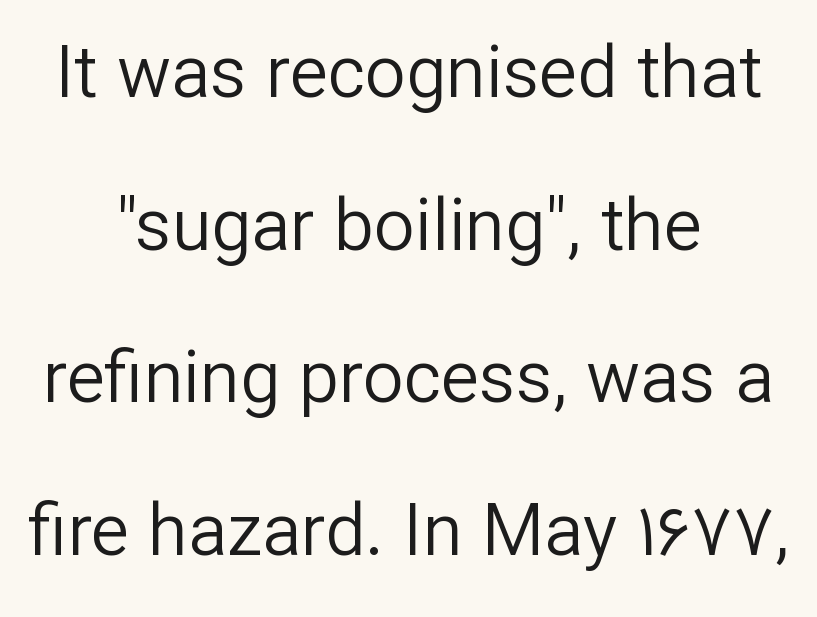
Q: Is the text bold? A: No.
Q: Is the text italic (slanted)? A: No, it is upright.
Q: Is the typeface a serif or a sans-serif typeface? A: Sans-serif.
Q: Is the text underlined? A: No.
Q: How is the paragraph aligned? A: Centered.
Q: Is the spacing between letters normal or unusually wide? A: Normal.
Q: Is the spacing between lines tight, normal or loose? A: Loose.
Q: Width (condensed, normal, or wide)? A: Normal.
Q: Stroke contrast? A: Low.
Q: x-height? A: Medium.
Q: Monospaced? A: No.
